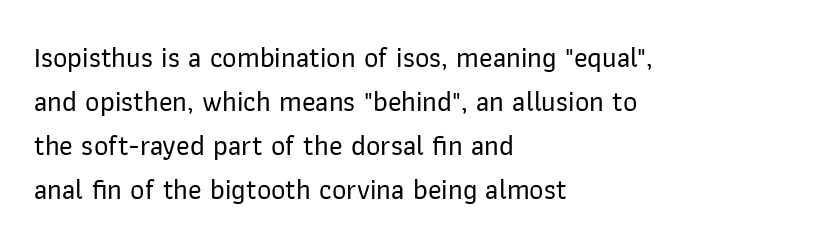
The image shows 28 px sans-serif type, upright; set left-aligned, normal line spacing (1.57x), normal letter spacing, not underlined; low stroke contrast and a medium x-height.
